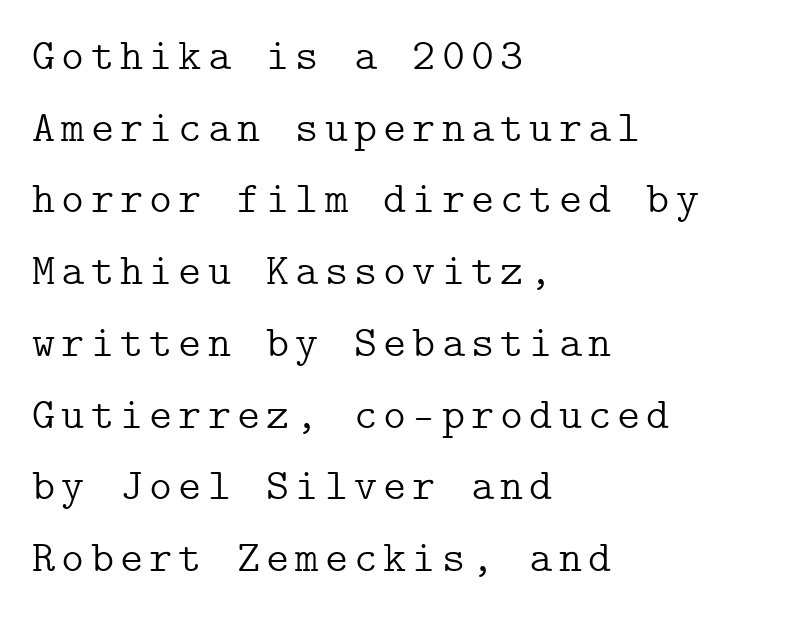
The image shows 44 px light serif type, upright; set left-aligned, normal line spacing (1.63x), not underlined; low stroke contrast and a medium x-height.
